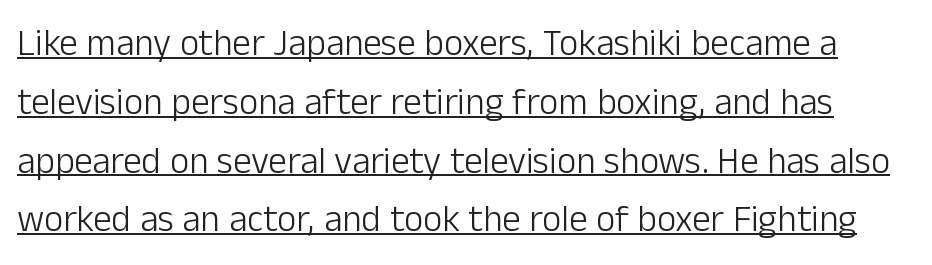
{"serif": "no", "italic": "no", "bold": "no", "weight": "light", "width": "normal", "stroke_contrast": "low", "x_height": "medium", "monospaced": "no", "underline": "yes", "line_spacing": "normal", "line_spacing_ratio": 1.59, "letter_spacing": "normal", "letter_spacing_em": 0.0, "glyph_px": 37}
